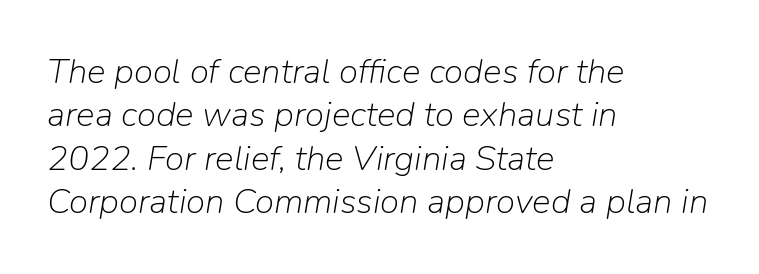
The setting favours the left margin, as ordinary paragraphs usually do. Is this a heavy cut? Hardly; it is regular or lighter. Between one letter and the next there's only the usual sliver of space. The string is rendered with underlining switched off. The font's italic variant was chosen for this text.
